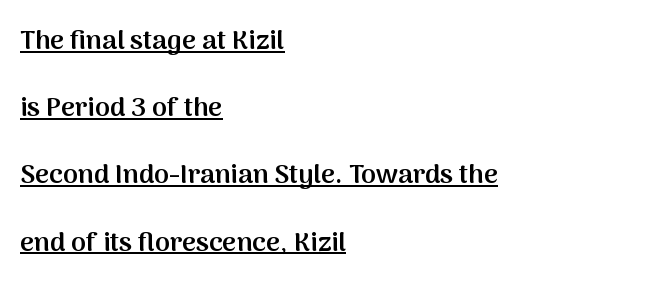
The image shows 27 px text type, upright; set left-aligned, loose line spacing (2.49x), normal letter spacing, underlined.
